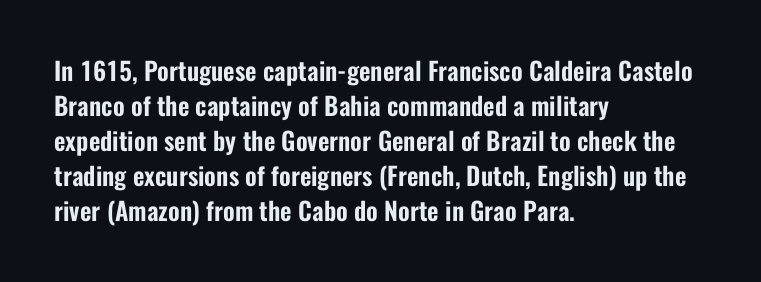
The image shows 25 px text type, upright; set left-aligned, normal line spacing (1.4x), normal letter spacing, not underlined.
